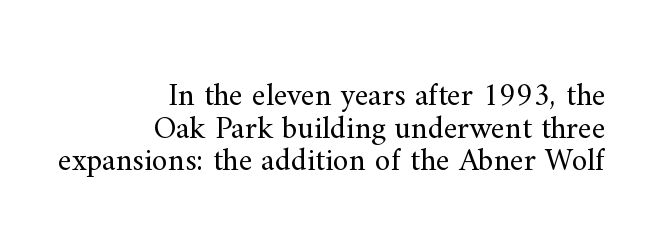
{"serif": "yes", "italic": "no", "bold": "no", "weight": "regular", "width": "normal", "stroke_contrast": "medium", "x_height": "small", "monospaced": "no", "underline": "no", "align": "right", "line_spacing": "tight", "line_spacing_ratio": 1.02, "letter_spacing": "normal", "letter_spacing_em": 0.0, "glyph_px": 32}
